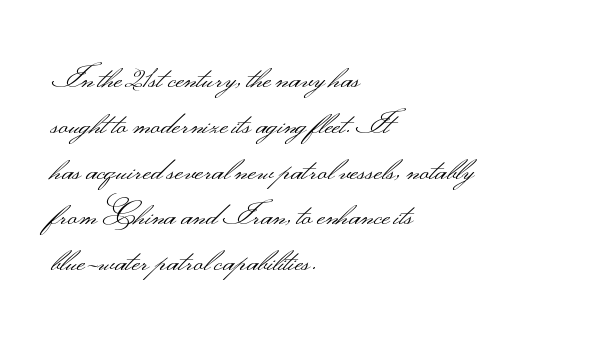
Q: Is the text bold? A: No.
Q: Is the text italic (slanted)? A: Yes.
Q: Is the typeface a serif or a sans-serif typeface? A: Sans-serif.
Q: Is the text underlined? A: No.
Q: How is the paragraph aligned? A: Left-aligned.
Q: Is the spacing between letters normal or unusually wide? A: Normal.
Q: Is the spacing between lines tight, normal or loose? A: Normal.
Q: Width (condensed, normal, or wide)? A: Wide.
Q: Stroke contrast? A: Medium.
Q: Monospaced? A: No.
